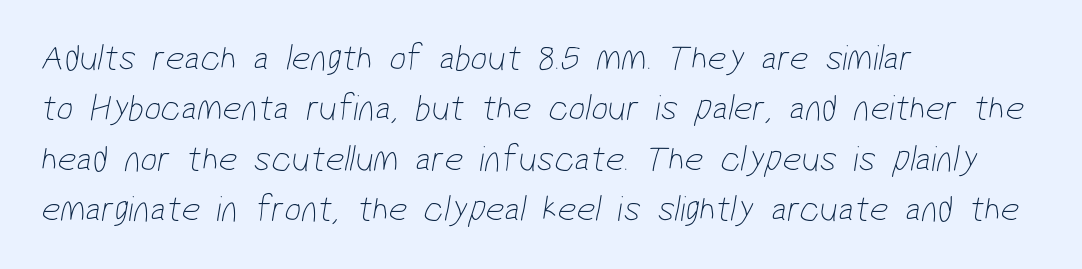
Reading down the block, your eye returns to a fixed left position each line. You could not count columns in this text — the font is proportionally spaced. Does extra space separate the letters? No, they use regular spacing. The string is rendered with underlining switched off.
